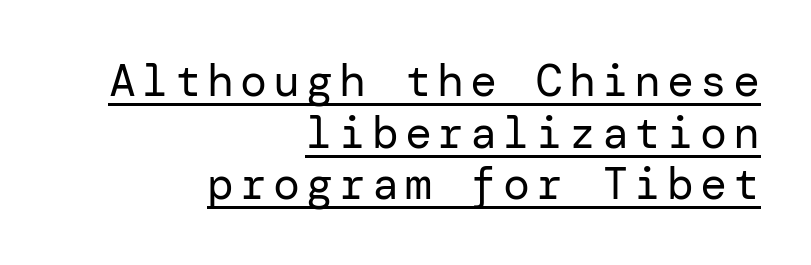
Ascenders rise straight up at ninety degrees. Underlined type. Weight: in the light-to-regular range. Summary of vertical rhythm: compact, with narrow interline spacing. Compared with a flush-left layout, this one pins lines to the opposite, right side.
